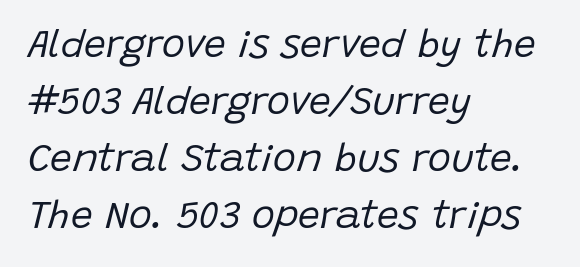
Q: Is the text bold? A: No.
Q: Is the text italic (slanted)? A: Yes, it leans right by about 15 degrees.
Q: Is the text underlined? A: No.
Q: How is the paragraph aligned? A: Left-aligned.
Q: Is the spacing between letters normal or unusually wide? A: Normal.
Q: Is the spacing between lines tight, normal or loose? A: Normal.
Q: Width (condensed, normal, or wide)? A: Normal.
Q: Stroke contrast? A: Low.
Q: x-height? A: Large.
Q: Monospaced? A: No.
